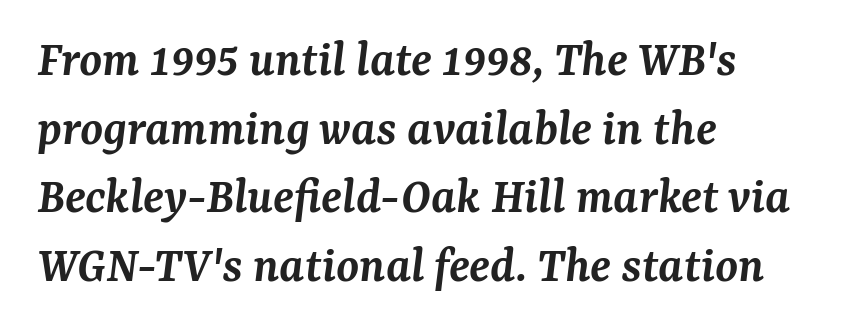
The image shows 52 px semibold serif type, italic (leaning right); set left-aligned, normal line spacing (1.32x), normal letter spacing, not underlined; medium stroke contrast and a medium x-height.
